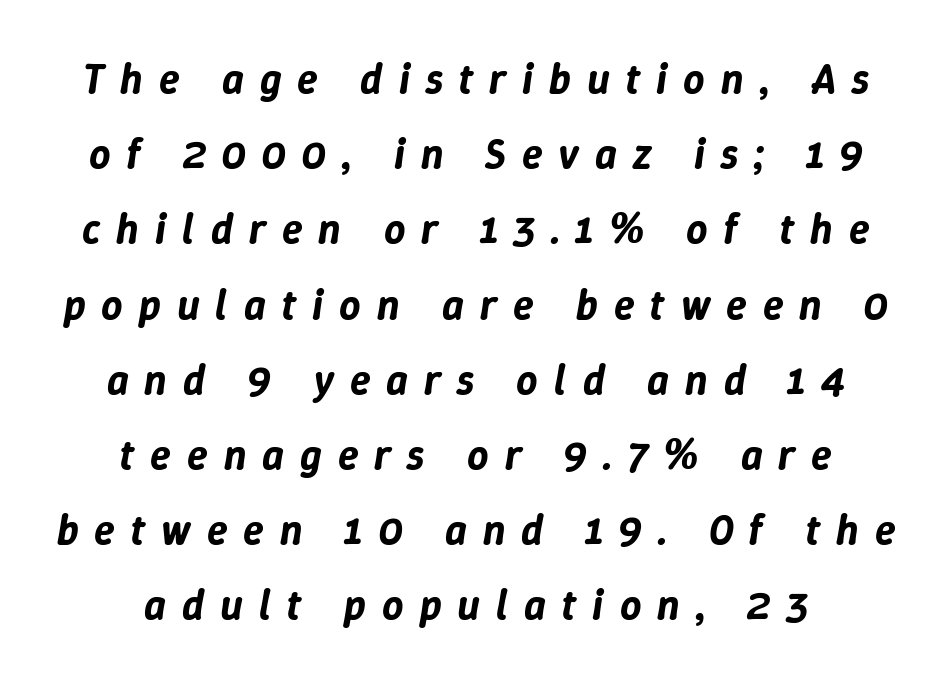
Looks like regular typesetting: each glyph gets only the width it needs. Compared with typical body copy, the letter spacing here is much looser. Letters rest on an invisible, unmarked baseline. Notice how the stems are inclined rather than vertical — that's the hallmark of italics. The setting favours the middle, as headings and verse often do.
